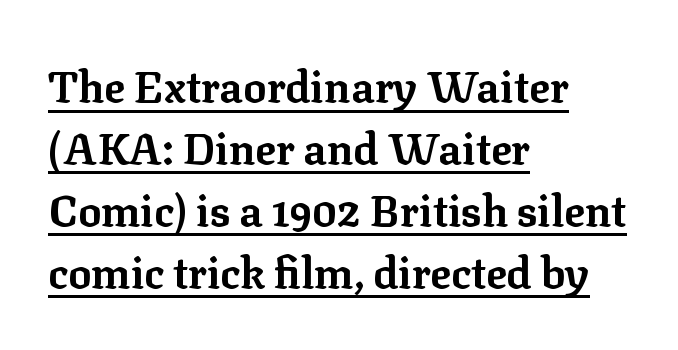
{"serif": "yes", "italic": "no", "bold": "yes", "weight": "bold", "width": "normal", "stroke_contrast": "low", "x_height": "medium", "monospaced": "no", "underline": "yes", "align": "left", "line_spacing": "normal", "line_spacing_ratio": 1.44, "letter_spacing": "normal", "letter_spacing_em": 0.0, "glyph_px": 43}
